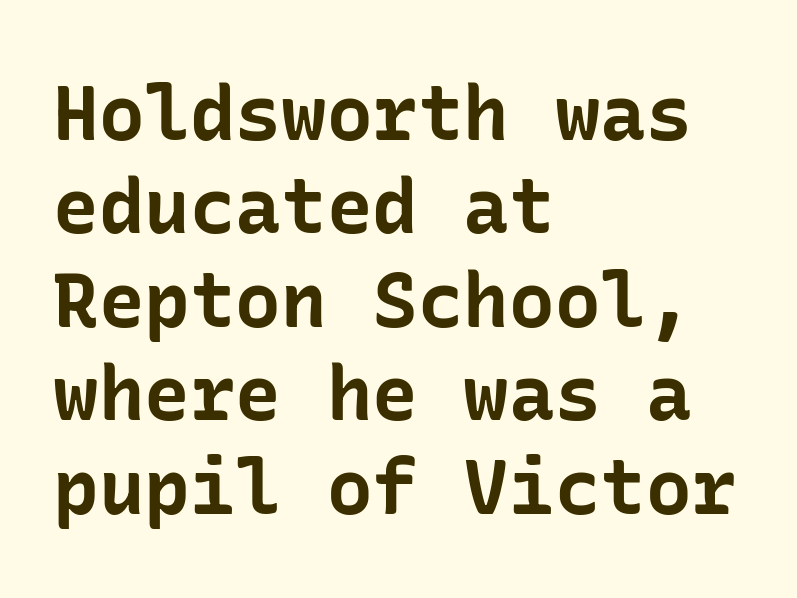
Q: Is the text bold? A: Yes.
Q: Is the text italic (slanted)? A: No, it is upright.
Q: Is the typeface a serif or a sans-serif typeface? A: Sans-serif.
Q: Is the text underlined? A: No.
Q: How is the paragraph aligned? A: Left-aligned.
Q: Is the spacing between letters normal or unusually wide? A: Normal.
Q: Width (condensed, normal, or wide)? A: Normal.
Q: Stroke contrast? A: Low.
Q: x-height? A: Medium.
